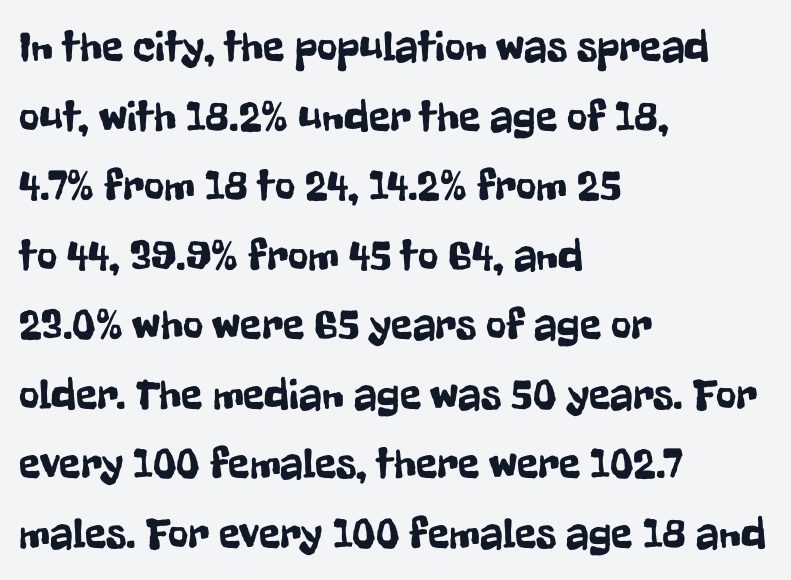
The characters display no serif detailing; their extremities are plain. The rendering anchors every line to the left-hand side. Only glyphs here, with clear space below each row. This block has exactly the height ordinary leading produces. Default kerning and tracking; the words read as compact shapes.
